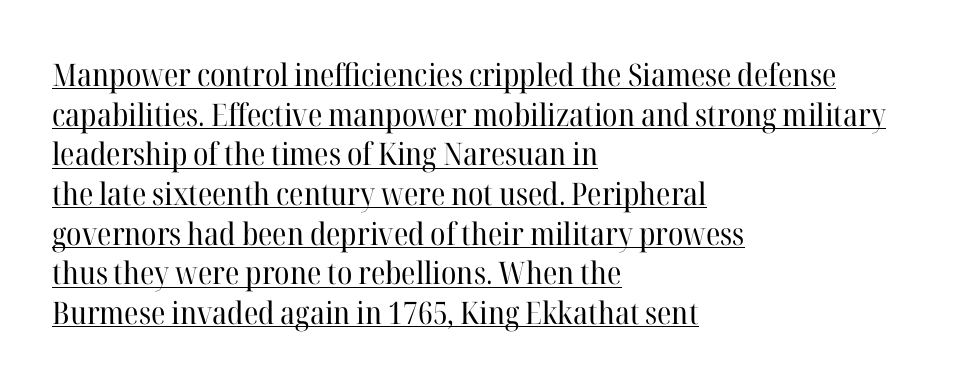
In CSS terms this would be text-align: left. The lettering stays uniformly vertical, giving the passage a roman look. These lines are rendered in a variable-pitch font. Quick note: underline on.
